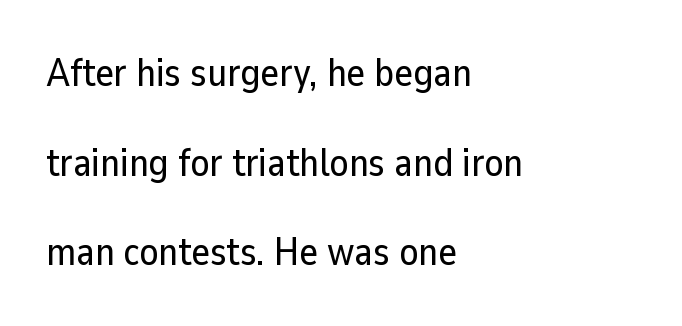
The image shows 39 px sans-serif type, upright; set left-aligned, loose line spacing (2.3x), normal letter spacing, not underlined; low stroke contrast and a medium x-height.
